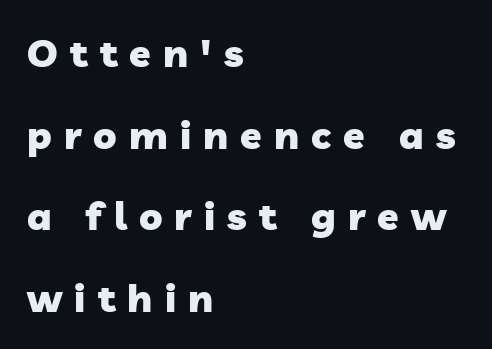
Q: Is the text bold? A: Yes.
Q: Is the typeface a serif or a sans-serif typeface? A: Sans-serif.
Q: Is the text underlined? A: No.
Q: How is the paragraph aligned? A: Left-aligned.
Q: Is the spacing between letters normal or unusually wide? A: Unusually wide.
Q: Is the spacing between lines tight, normal or loose? A: Loose.
Q: Width (condensed, normal, or wide)? A: Normal.
Q: Stroke contrast? A: Low.
Q: x-height? A: Medium.
Q: Monospaced? A: No.
